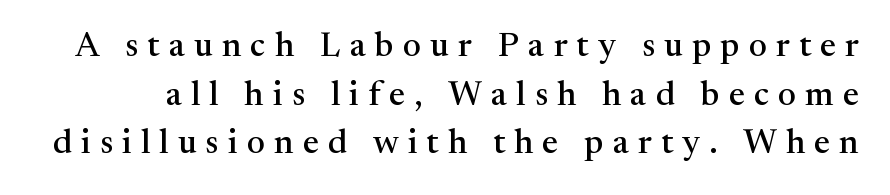
A typesetter would call this proportional, since set widths differ per character. How would I describe the line gaps? Plain and ordinary. Lines of text with bare space underneath. These lines are composed in type with serifs. The face used here is rendered with a markedly widened letterfit.
